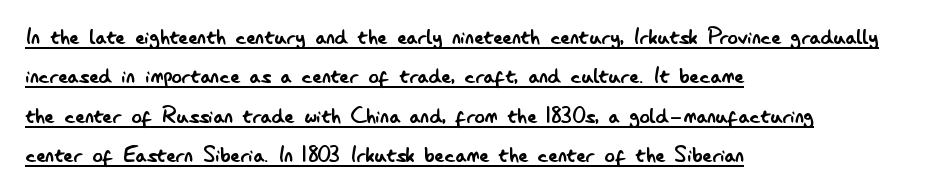
Q: Is the text bold? A: No.
Q: Is the text italic (slanted)? A: No, it is upright.
Q: Is the text underlined? A: Yes.
Q: How is the paragraph aligned? A: Left-aligned.
Q: Is the spacing between letters normal or unusually wide? A: Normal.
Q: Is the spacing between lines tight, normal or loose? A: Normal.
